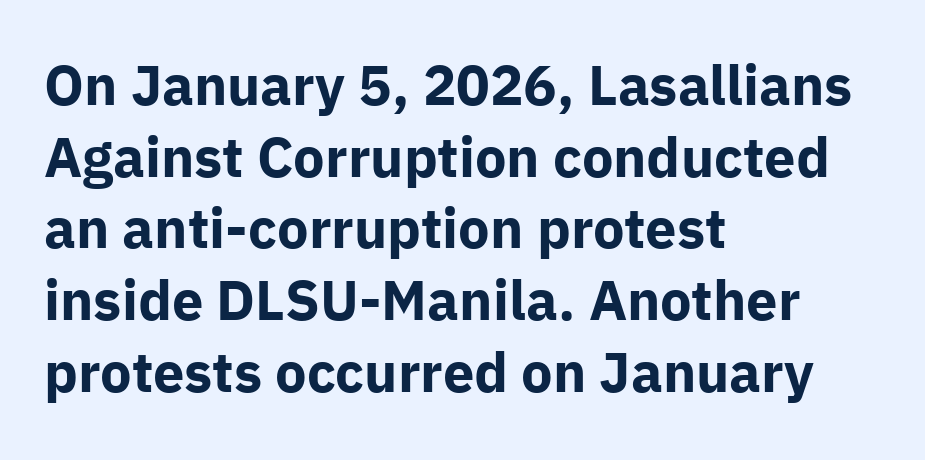
The image shows 56 px bold sans-serif type, upright; set left-aligned, normal line spacing (1.28x), normal letter spacing, not underlined; low stroke contrast and a medium x-height.
